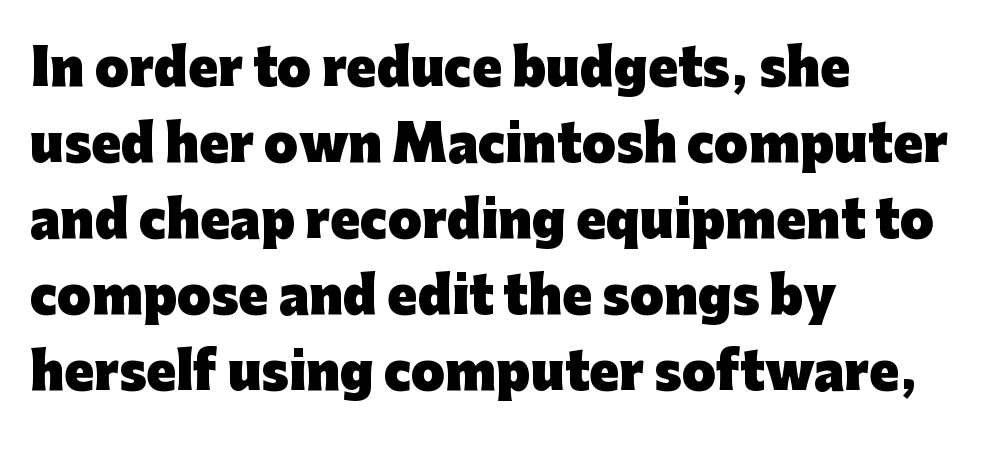
{"serif": "no", "italic": "no", "bold": "yes", "weight": "heavy", "width": "normal", "stroke_contrast": "low", "x_height": "medium", "monospaced": "no", "underline": "no", "align": "left", "line_spacing": "normal", "line_spacing_ratio": 1.55, "letter_spacing": "normal", "letter_spacing_em": 0.0, "glyph_px": 49}
